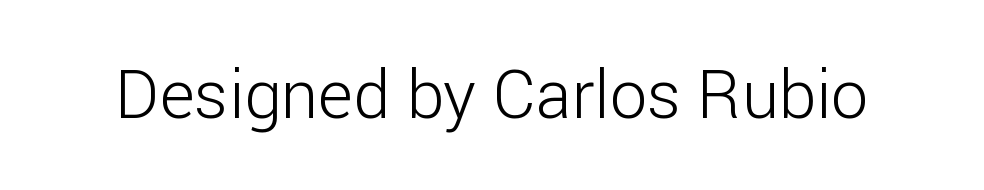
{"serif": "no", "italic": "no", "bold": "no", "weight": "light", "width": "normal", "stroke_contrast": "low", "x_height": "medium", "monospaced": "no", "underline": "no", "letter_spacing": "normal", "letter_spacing_em": 0.0, "glyph_px": 67}
